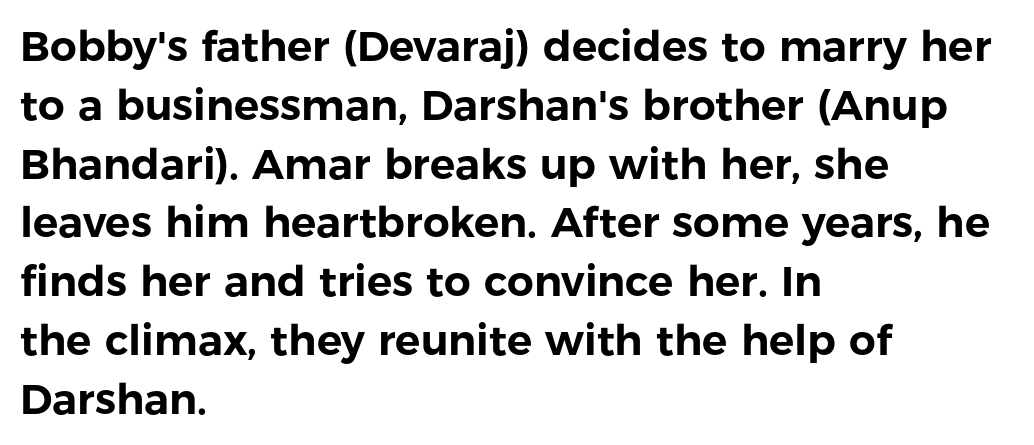
{"serif": "no", "italic": "no", "width": "normal", "stroke_contrast": "low", "x_height": "medium", "monospaced": "no", "underline": "no", "align": "left", "line_spacing": "normal", "line_spacing_ratio": 1.4, "letter_spacing": "normal", "letter_spacing_em": 0.0, "glyph_px": 42}
